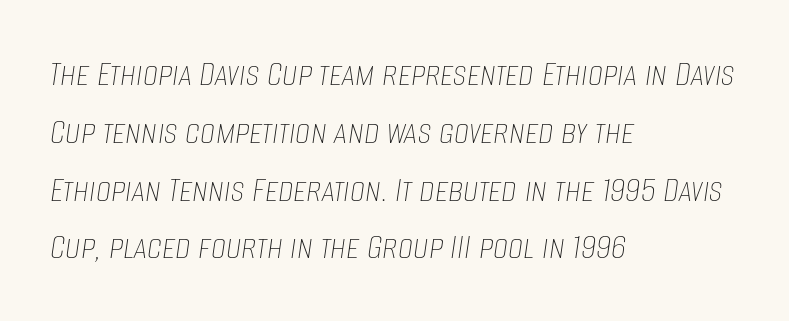
Q: Is the text bold? A: No.
Q: Is the text italic (slanted)? A: Yes, it leans right by about 8 degrees.
Q: Is the text underlined? A: No.
Q: How is the paragraph aligned? A: Left-aligned.
Q: Is the spacing between letters normal or unusually wide? A: Normal.
Q: Is the spacing between lines tight, normal or loose? A: Normal.
Q: Width (condensed, normal, or wide)? A: Condensed.
Q: Stroke contrast? A: Low.
Q: x-height? A: Large.
Q: Monospaced? A: No.
